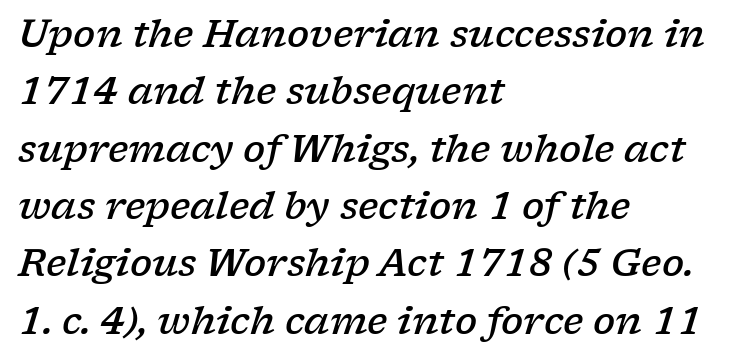
These lines are rendered in a variable-pitch font. Nobody drew a line under any word here. Look at the stroke-to-counter ratio: somewhat heavy, a semibold. The paragraph has a hard left edge and a soft right edge. Italic? Definitely — the glyphs are oblique.
